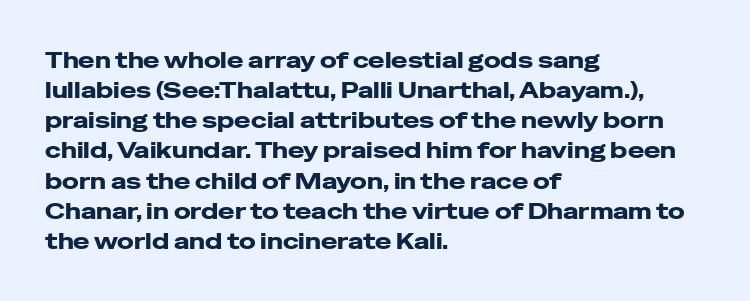
The image shows 22 px bold type, upright; set left-aligned, normal line spacing (1.37x), normal letter spacing, not underlined.
